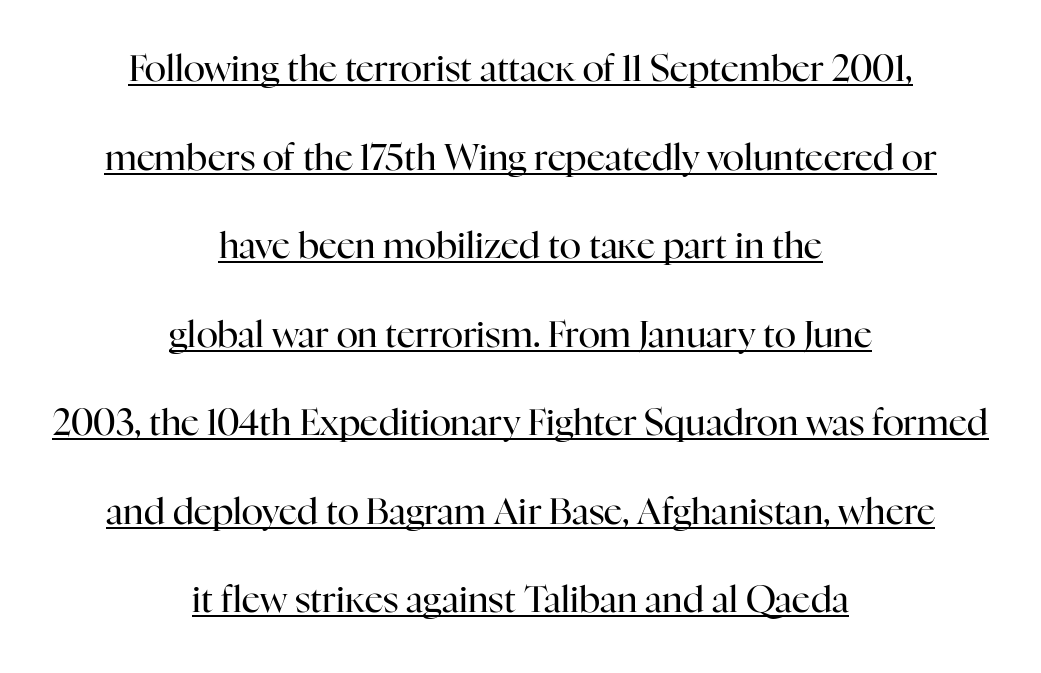
A light-to-regular cut is what we see here. Tracking value appears to be zero — textbook default spacing. The rendered words wear a rule along their underside. The characters display serif detailing at their extremities.
